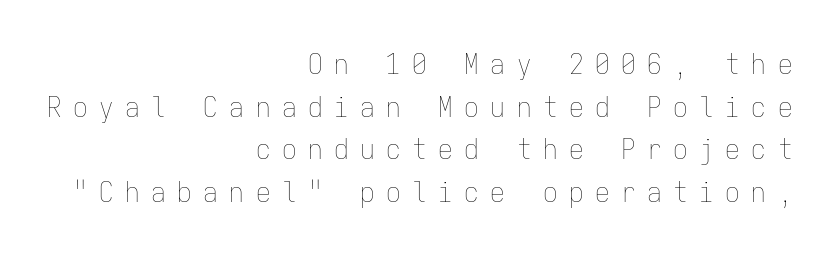
The image shows 29 px thin, condensed type, upright, monospaced; set right-aligned, normal line spacing (1.47x), unusually wide letter spacing (+0.4 em), not underlined; low stroke contrast and a medium x-height.
